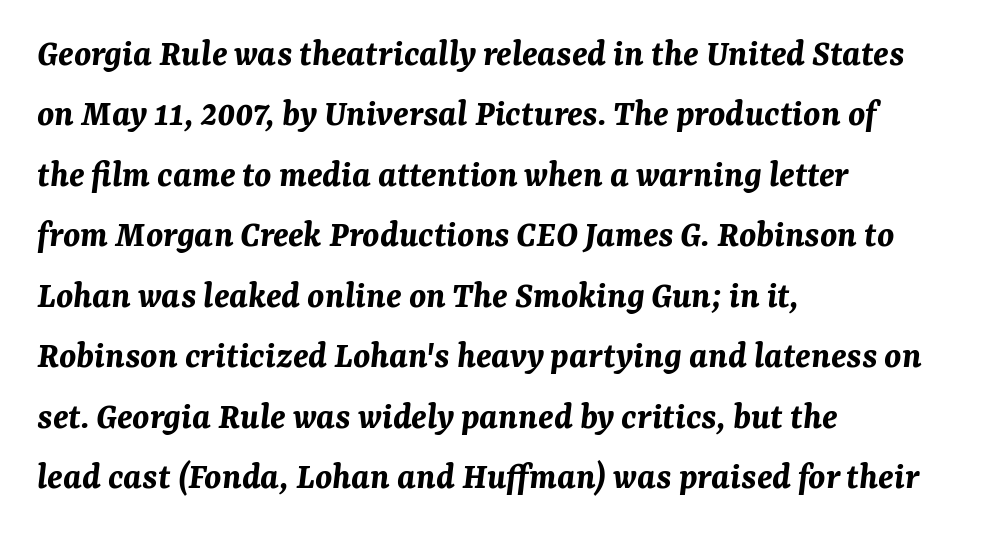
Q: Is the text bold? A: Yes.
Q: Is the text italic (slanted)? A: Yes, it leans right by about 7 degrees.
Q: Is the text underlined? A: No.
Q: How is the paragraph aligned? A: Left-aligned.
Q: Is the spacing between letters normal or unusually wide? A: Normal.
Q: Is the spacing between lines tight, normal or loose? A: Normal.
Q: Width (condensed, normal, or wide)? A: Normal.
Q: Stroke contrast? A: Medium.
Q: x-height? A: Medium.
Q: Monospaced? A: No.
